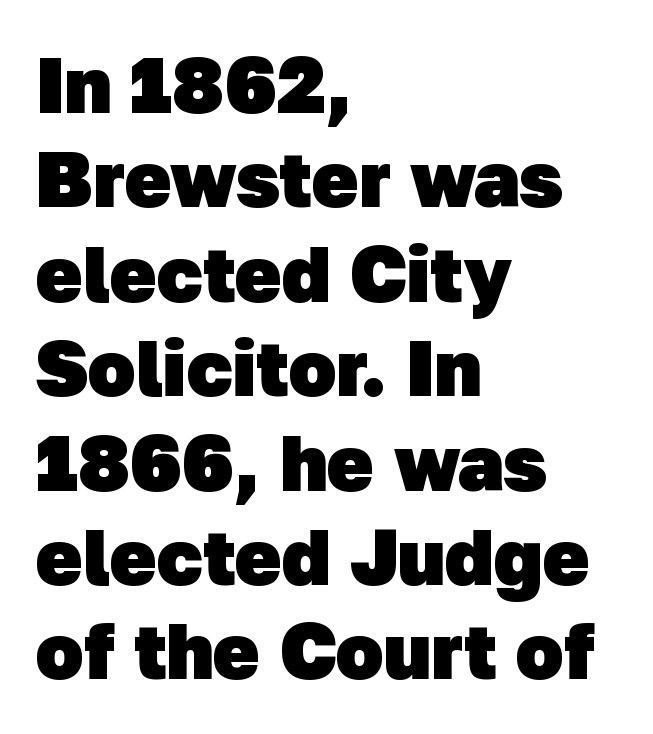
Q: Is the text bold? A: Yes.
Q: Is the typeface a serif or a sans-serif typeface? A: Sans-serif.
Q: Is the text underlined? A: No.
Q: How is the paragraph aligned? A: Left-aligned.
Q: Is the spacing between letters normal or unusually wide? A: Normal.
Q: Width (condensed, normal, or wide)? A: Normal.
Q: Stroke contrast? A: Low.
Q: x-height? A: Medium.
Q: Monospaced? A: No.
